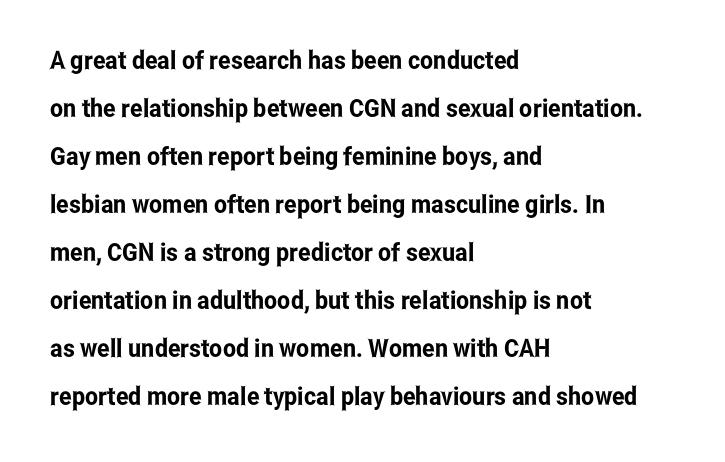
Spacing between characters is what you'd get straight out of the box. Line starts are locked; line ends wander. The block of text is sparse from top to bottom, with ample space between rows. The strip under each line holds only bare page.
